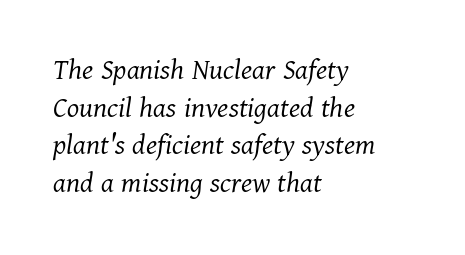
The image shows 31 px light serif type, italic (leaning right); set left-aligned, line spacing 1.21x, normal letter spacing, not underlined; medium stroke contrast and a medium x-height.
